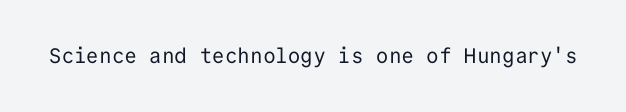
The passage shown is not underscored anywhere. The font's upright variant was chosen for this text. Stems here are at most as thick as an everyday book face. Observe the ordinary spacing: letters are neighbours, not strangers.
